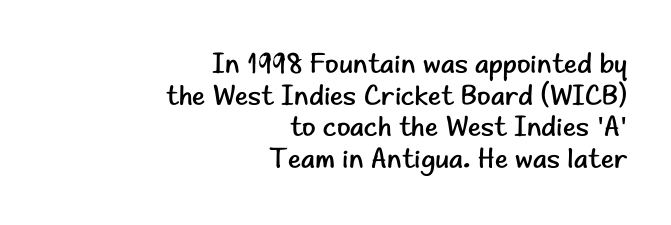
The image shows 28 px regular-weight sans-serif type, upright; set right-aligned, tight line spacing (1.13x), normal letter spacing, not underlined; low stroke contrast and a small x-height.
